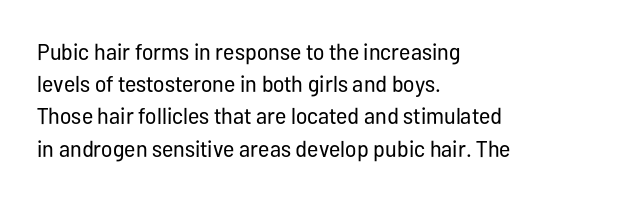
The image shows 23 px text type, upright; set left-aligned, normal line spacing (1.4x), normal letter spacing, not underlined.
